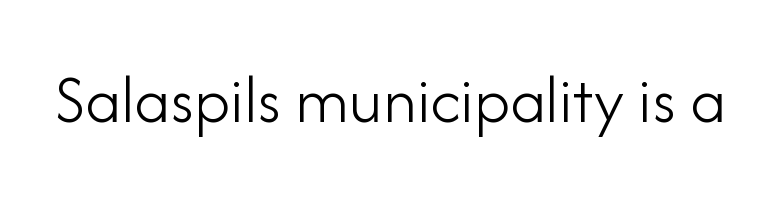
{"serif": "no", "italic": "no", "bold": "no", "weight": "light", "width": "normal", "stroke_contrast": "low", "x_height": "small", "monospaced": "no", "underline": "no", "letter_spacing": "normal", "letter_spacing_em": 0.0, "glyph_px": 69}
